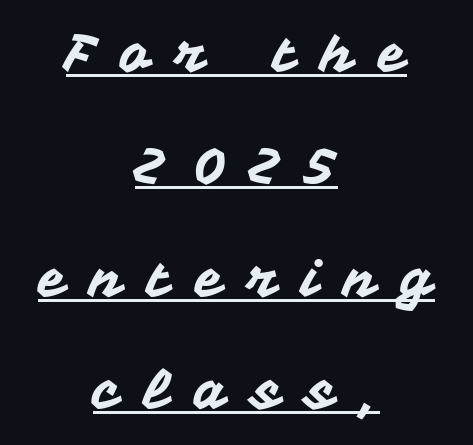
Q: Is the text italic (slanted)? A: Yes.
Q: Is the typeface a serif or a sans-serif typeface? A: Sans-serif.
Q: Is the text underlined? A: Yes.
Q: How is the paragraph aligned? A: Centered.
Q: Is the spacing between letters normal or unusually wide? A: Unusually wide.
Q: Is the spacing between lines tight, normal or loose? A: Loose.
Q: Width (condensed, normal, or wide)? A: Normal.
Q: Stroke contrast? A: Medium.
Q: x-height? A: Medium.
Q: Monospaced? A: No.
